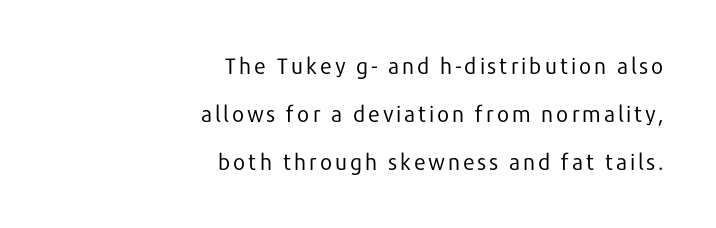
You can tell it's not italic because the verticals are truly vertical. The lines are quadded right. Summary of weight: not heavy and not bold. Horizontal bands of white between lines are thick stripes. Honestly, there is no underline to notice here at all.
